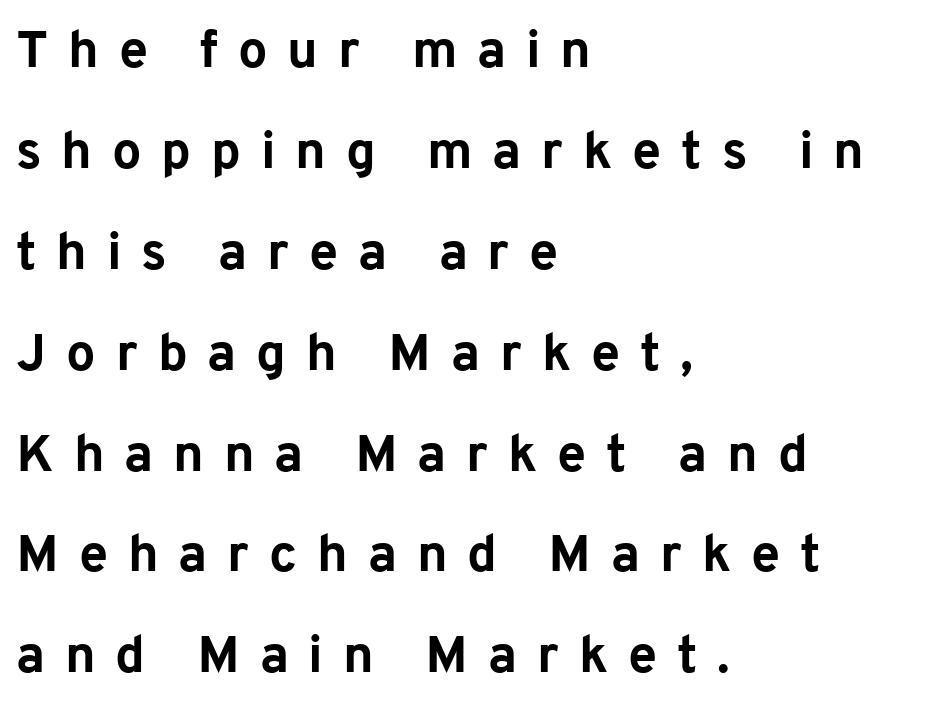
{"serif": "no", "italic": "no", "bold": "yes", "weight": "bold", "width": "normal", "stroke_contrast": "low", "x_height": "medium", "monospaced": "no", "underline": "no", "align": "left", "line_spacing": "loose", "line_spacing_ratio": 1.94, "letter_spacing": "wide", "letter_spacing_em": 0.38, "glyph_px": 52}
